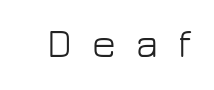
The weight would be labelled regular, book, light, or lighter still. Does the lettering tilt? It doesn't — this is upright. Observe the absence of serifs on each vertical stroke in this sample. Descenders are the only things crossing below the line. The tracking reads as deliberately expanded to a designer's eye.
